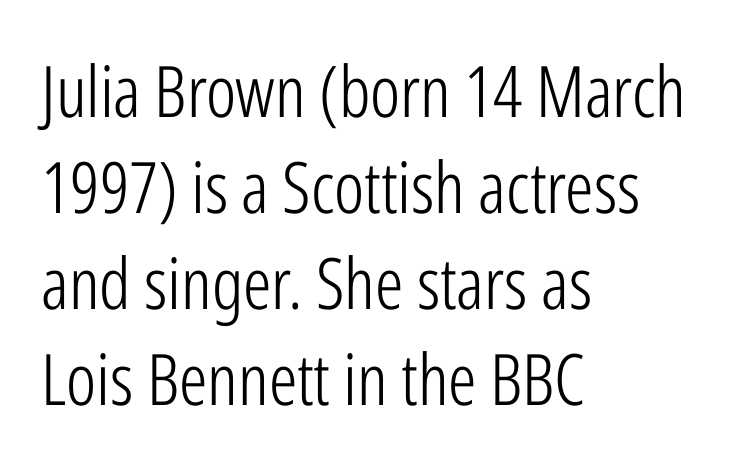
Q: Is the text bold? A: No.
Q: Is the text italic (slanted)? A: No, it is upright.
Q: Is the typeface a serif or a sans-serif typeface? A: Sans-serif.
Q: Is the text underlined? A: No.
Q: How is the paragraph aligned? A: Left-aligned.
Q: Is the spacing between letters normal or unusually wide? A: Normal.
Q: Is the spacing between lines tight, normal or loose? A: Normal.
Q: Width (condensed, normal, or wide)? A: Condensed.
Q: Stroke contrast? A: Low.
Q: x-height? A: Medium.
Q: Monospaced? A: No.
